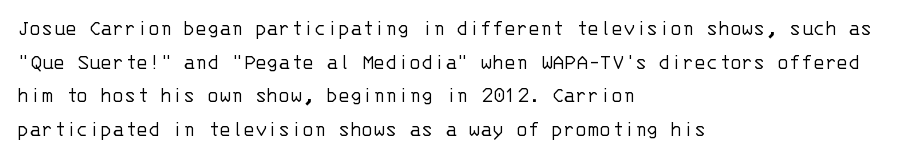
Unbolded letterforms with no extra heft. The letterforms sit shoulder to shoulder at normal distance. Line spacing here is normal. Glance below the letters and you will spot only blank space. Visually the block forms a straight wall on the left and a jagged coastline on the right.
